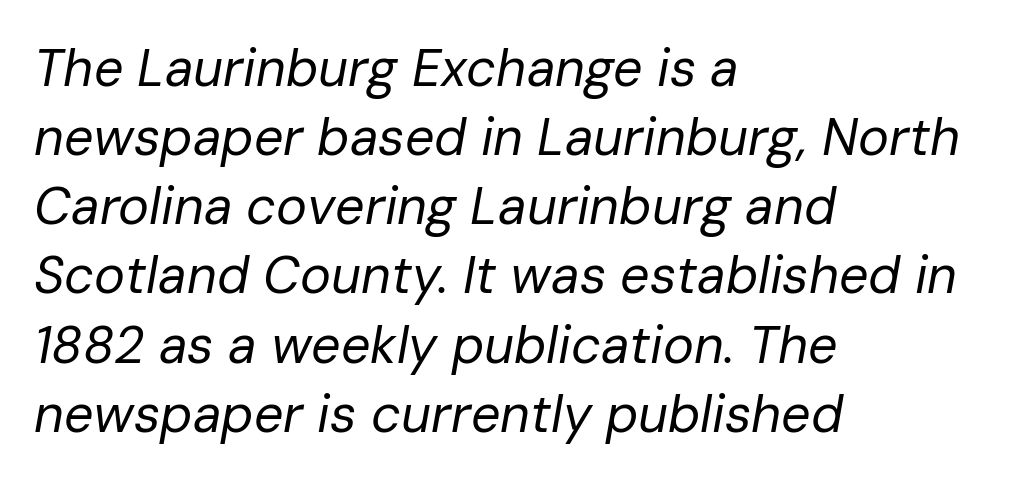
{"italic": "yes", "lean": "right", "slant_degrees": 10, "bold": "no", "weight": "regular", "width": "normal", "stroke_contrast": "low", "x_height": "medium", "monospaced": "no", "underline": "no", "align": "left", "line_spacing": "normal", "line_spacing_ratio": 1.33, "letter_spacing": "normal", "letter_spacing_em": 0.0, "glyph_px": 52}
